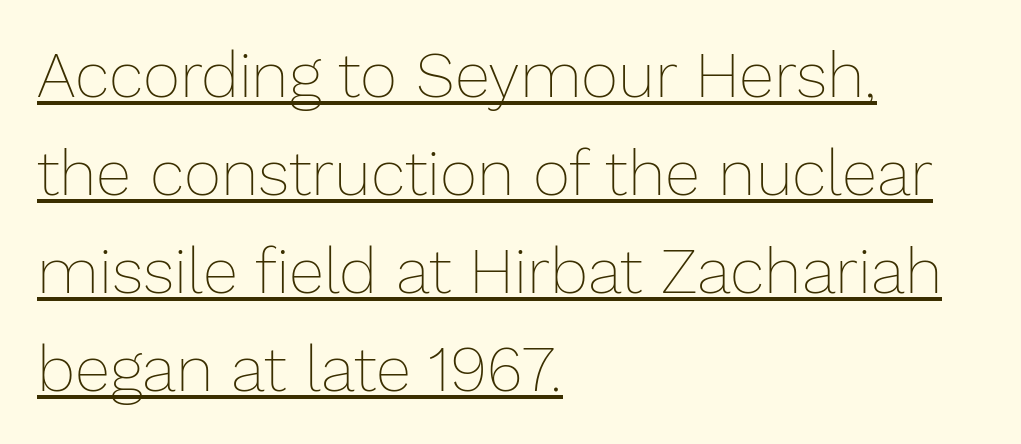
The image shows 64 px thin type, upright; set left-aligned, normal line spacing (1.53x), normal letter spacing, underlined; low stroke contrast and a medium x-height.
